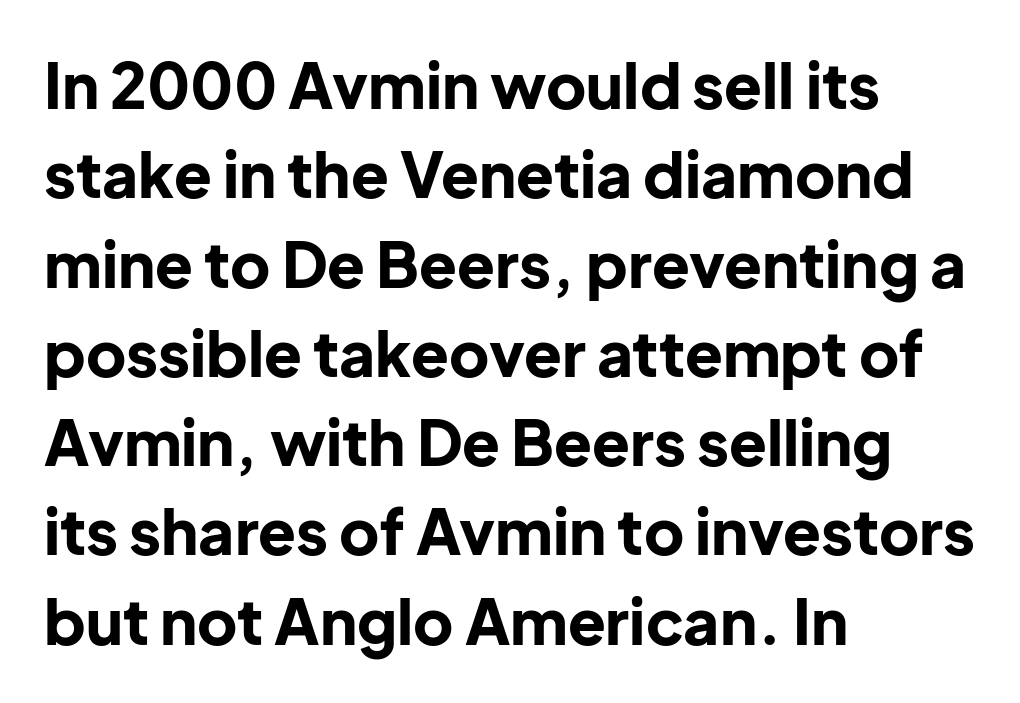
The image shows 62 px bold sans-serif type, upright; set left-aligned, normal line spacing (1.44x), normal letter spacing, not underlined; low stroke contrast and a medium x-height.
